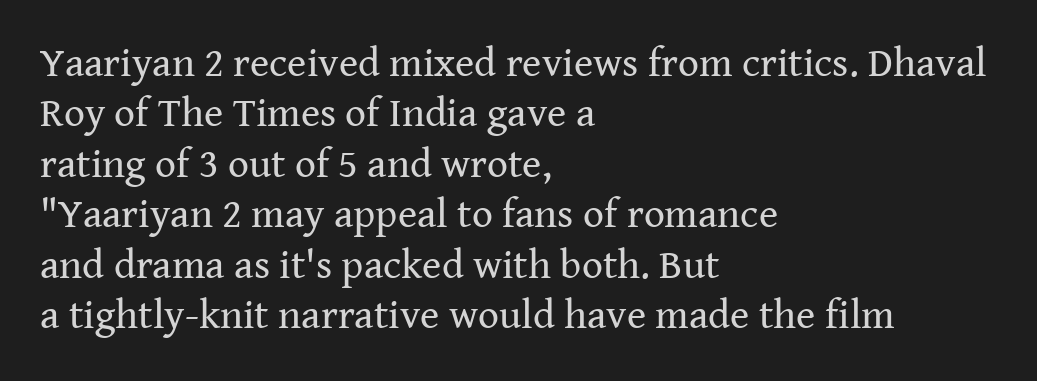
Each line starts at the same left margin while the right side varies. A light-to-regular cut is what we see here. Spacing verdict: proportional, widths tailored to each character. The words here are not underlined.
